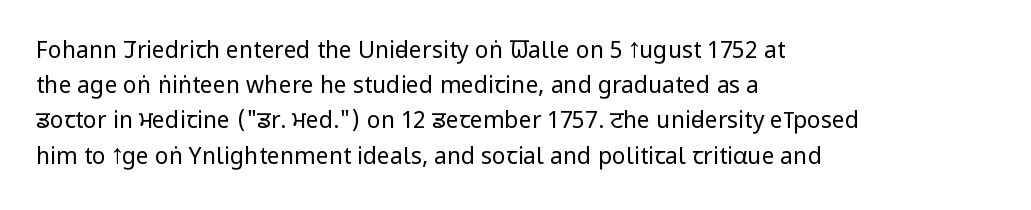
Q: Is the text bold? A: No.
Q: Is the text italic (slanted)? A: No, it is upright.
Q: Is the text underlined? A: No.
Q: How is the paragraph aligned? A: Left-aligned.
Q: Is the spacing between letters normal or unusually wide? A: Normal.
Q: Is the spacing between lines tight, normal or loose? A: Normal.
